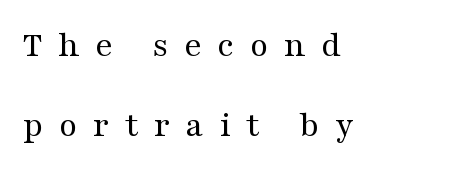
Designer's note — italics off, roman on. Check where the strokes stop: tiny serifs finish them off. These lines stand farther apart than default settings would place them. The baseline area is clear. Is this a heavy cut? Hardly; it is regular or lighter. Short note: letters widely spaced.
